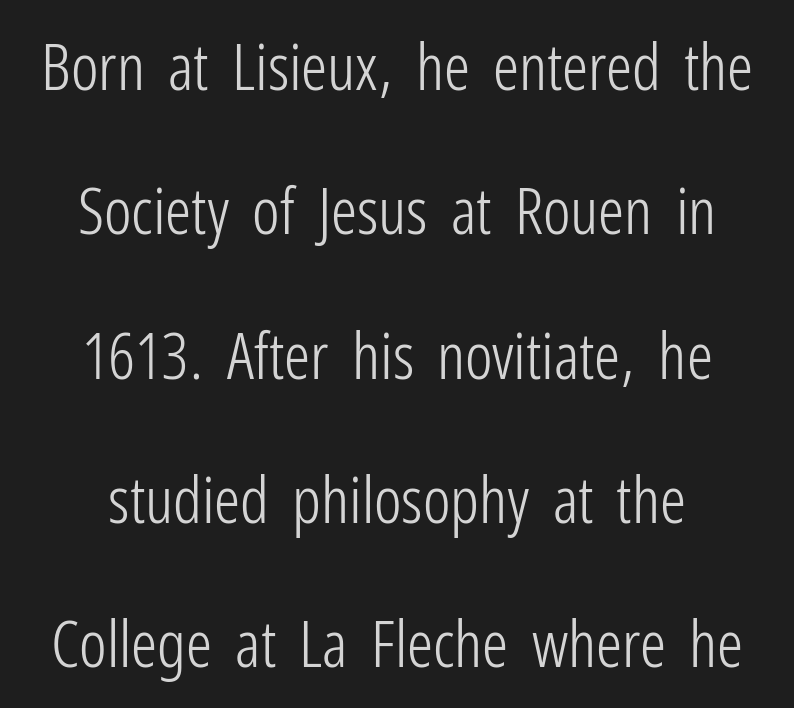
The image shows 65 px light, condensed sans-serif type, upright; set centered, loose line spacing (2.22x), normal letter spacing, not underlined; low stroke contrast and a medium x-height.
